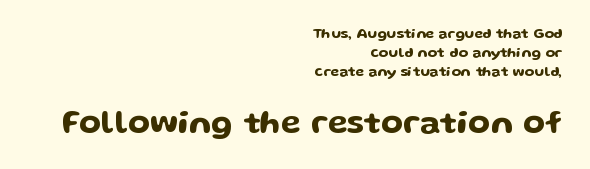
Q: Is the text italic (slanted)? A: No, it is upright.
Q: Is the typeface a serif or a sans-serif typeface? A: Sans-serif.
Q: Is the text underlined? A: No.
Q: How is the paragraph aligned? A: Right-aligned.
Q: Is the spacing between letters normal or unusually wide? A: Normal.
Q: Is the spacing between lines tight, normal or loose? A: Normal.
Q: Which block of text is set in a larger size, the first (top) or the second (bottom)? A: The second (bottom) one.
Q: Width (condensed, normal, or wide)? A: Wide.
Q: Stroke contrast? A: Low.
Q: x-height? A: Medium.
Q: Monospaced? A: No.
